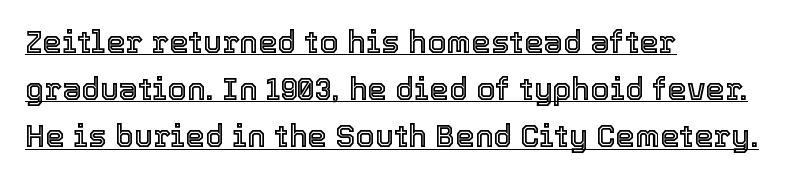
The image shows 31 px text type, upright; set left-aligned, normal line spacing (1.52x), normal letter spacing, underlined; a medium x-height.
